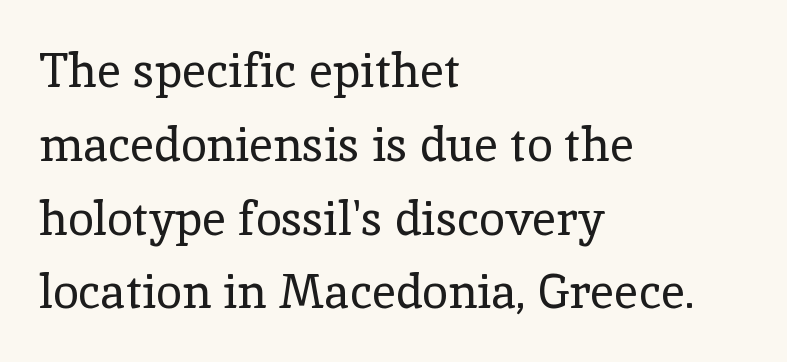
Tracking here is standard; glyphs follow each other at the usual distance. Successive baselines arrive at the customary interval. Do the characters align in a grid? No, the font is proportional. To sum up the face: it has serifs.
